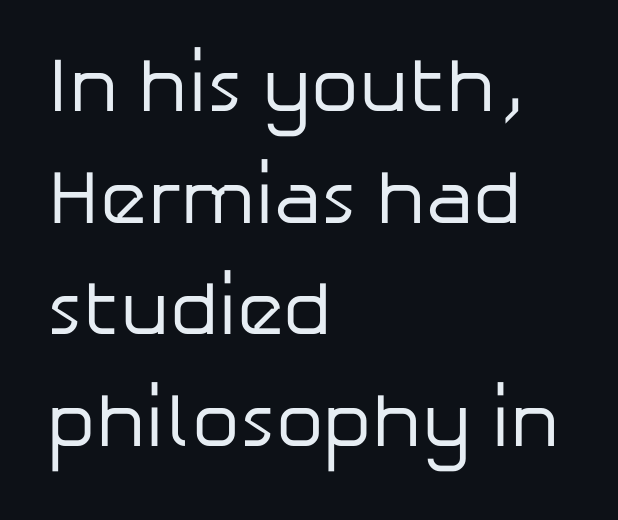
Q: Is the text bold? A: No.
Q: Is the text italic (slanted)? A: No, it is upright.
Q: Is the typeface a serif or a sans-serif typeface? A: Sans-serif.
Q: Is the text underlined? A: No.
Q: How is the paragraph aligned? A: Left-aligned.
Q: Is the spacing between letters normal or unusually wide? A: Normal.
Q: Is the spacing between lines tight, normal or loose? A: Normal.
Q: Width (condensed, normal, or wide)? A: Normal.
Q: Stroke contrast? A: Low.
Q: x-height? A: Medium.
Q: Monospaced? A: No.
